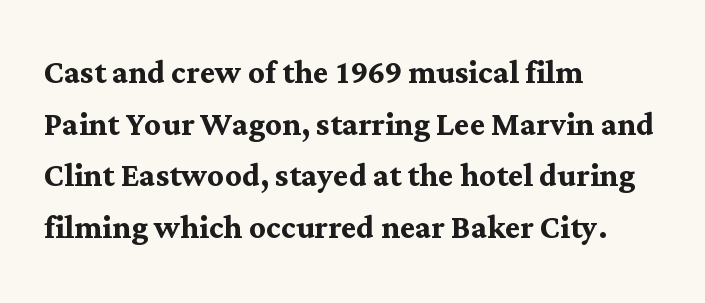
Which margin do the lines hug? The left one — the right edge is uneven. Does the type have serifs? Yes, each stem ends in a small foot. Students, this is bold: see how much ink each stroke carries. Looks like regular typesetting: each glyph gets only the width it needs. Upright lettering throughout.
